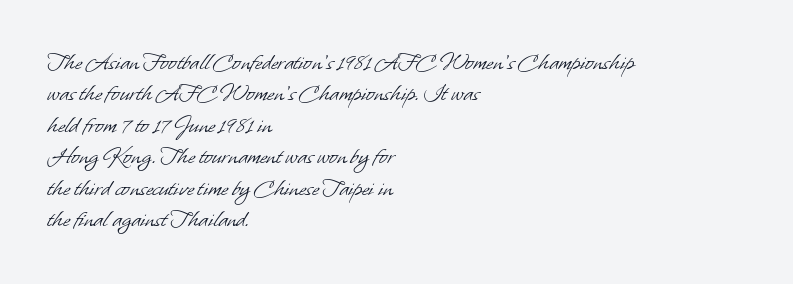
{"bold": "no", "underline": "no", "align": "left", "line_spacing": "normal", "line_spacing_ratio": 1.26, "letter_spacing": "normal", "letter_spacing_em": 0.0, "glyph_px": 25}
